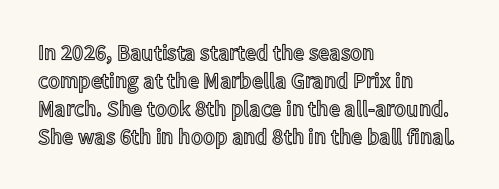
Style check: upright. Decoration check: the copy has no underline. The gaps between neighbouring characters are ordinary and unremarkable. This sample is left-justified, so line endings fall wherever the words run out. The rows are spaced the way most documents space them.
